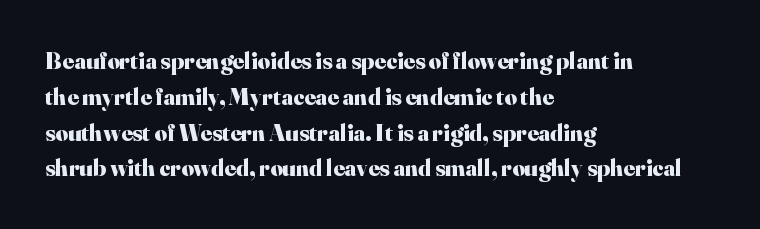
The image shows 24 px bold type, upright; set left-aligned, normal line spacing (1.49x), normal letter spacing, not underlined.
